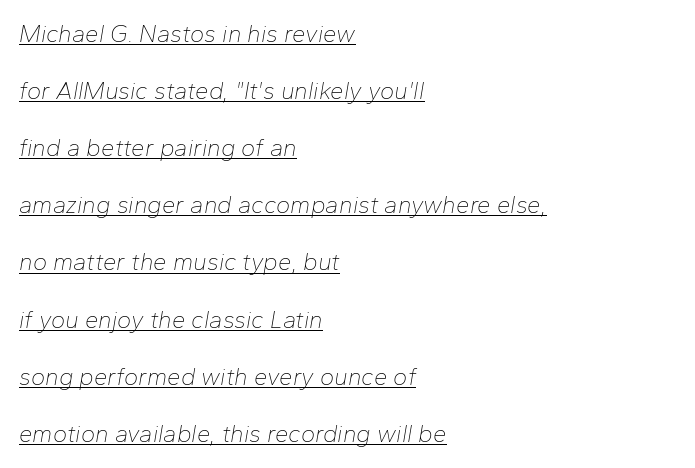
{"italic": "yes", "lean": "right", "slant_degrees": 10, "bold": "no", "underline": "yes", "align": "left", "line_spacing": "loose", "line_spacing_ratio": 2.38, "letter_spacing": "normal", "letter_spacing_em": 0.0, "glyph_px": 24}
